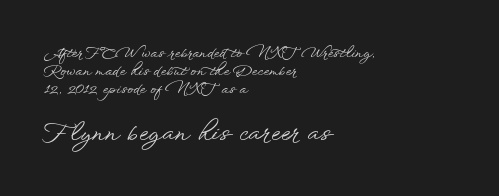
{"underline": "no", "align": "left", "line_spacing": "normal", "line_spacing_ratio": 1.28, "letter_spacing": "normal", "letter_spacing_em": 0.0, "larger_block": "second", "size_ratio": 1.71, "glyph_px": 24}
